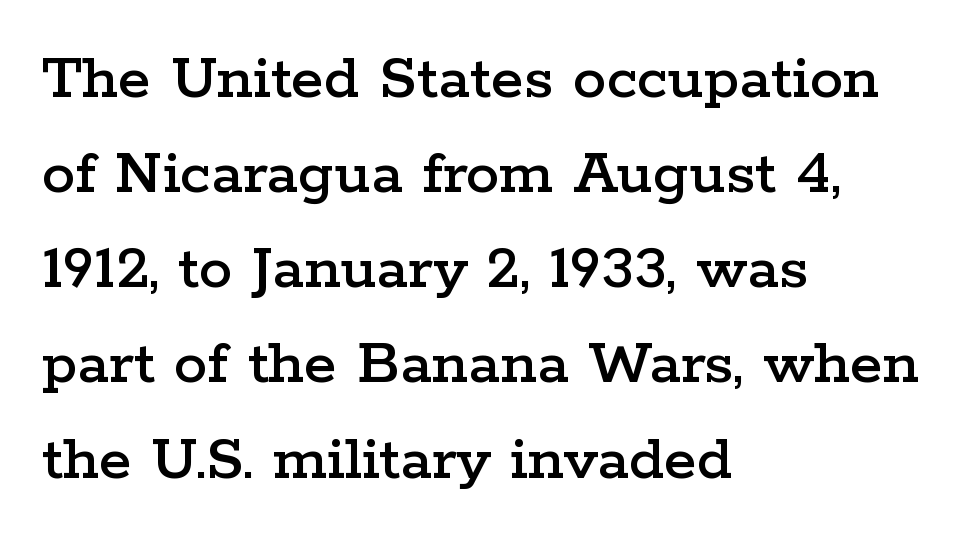
{"serif": "yes", "italic": "no", "width": "wide", "stroke_contrast": "low", "x_height": "medium", "monospaced": "no", "underline": "no", "align": "left", "line_spacing": "normal", "line_spacing_ratio": 1.42, "letter_spacing": "normal", "letter_spacing_em": 0.0, "glyph_px": 67}
